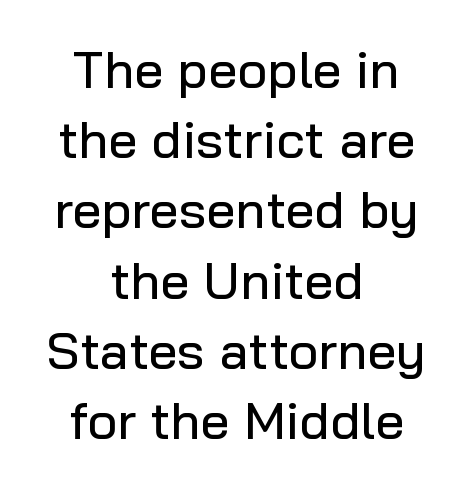
Q: Is the text italic (slanted)? A: No, it is upright.
Q: Is the typeface a serif or a sans-serif typeface? A: Sans-serif.
Q: Is the text underlined? A: No.
Q: How is the paragraph aligned? A: Centered.
Q: Is the spacing between letters normal or unusually wide? A: Normal.
Q: Is the spacing between lines tight, normal or loose? A: Normal.
Q: Width (condensed, normal, or wide)? A: Normal.
Q: Stroke contrast? A: Low.
Q: x-height? A: Medium.
Q: Monospaced? A: No.
